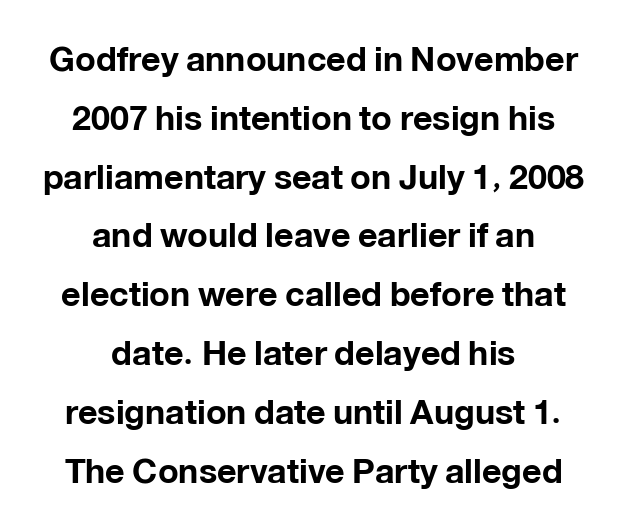
{"serif": "no", "italic": "no", "bold": "yes", "weight": "bold", "width": "normal", "stroke_contrast": "low", "x_height": "medium", "monospaced": "no", "underline": "no", "align": "center", "line_spacing_ratio": 1.73, "letter_spacing": "normal", "letter_spacing_em": 0.0, "glyph_px": 34}
